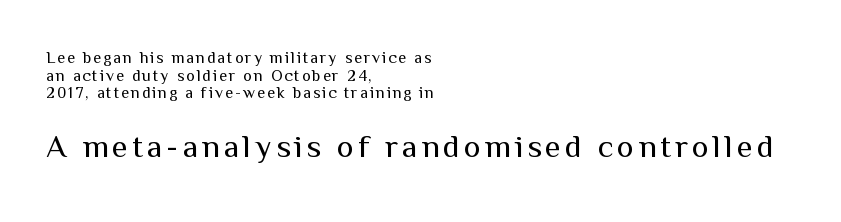
Q: Is the text bold? A: No.
Q: Is the text italic (slanted)? A: No, it is upright.
Q: Is the typeface a serif or a sans-serif typeface? A: Sans-serif.
Q: Is the text underlined? A: No.
Q: How is the paragraph aligned? A: Left-aligned.
Q: Is the spacing between lines tight, normal or loose? A: Tight.
Q: Which block of text is set in a larger size, the first (top) or the second (bottom)? A: The second (bottom) one.
Q: Width (condensed, normal, or wide)? A: Normal.
Q: Stroke contrast? A: Medium.
Q: x-height? A: Medium.
Q: Monospaced? A: No.
